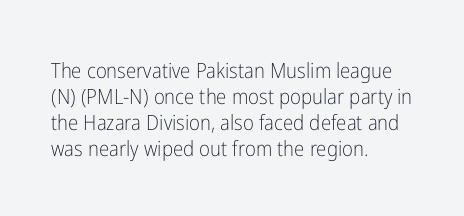
Q: Is the text bold? A: No.
Q: Is the text italic (slanted)? A: No, it is upright.
Q: Is the text underlined? A: No.
Q: How is the paragraph aligned? A: Left-aligned.
Q: Is the spacing between letters normal or unusually wide? A: Normal.
